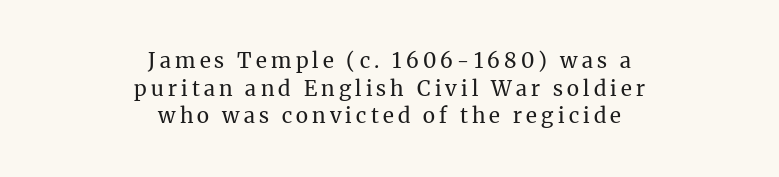
Q: Is the text bold? A: No.
Q: Is the text italic (slanted)? A: No, it is upright.
Q: Is the text underlined? A: No.
Q: How is the paragraph aligned? A: Centered.
Q: Is the spacing between letters normal or unusually wide? A: Unusually wide.
Q: Is the spacing between lines tight, normal or loose? A: Normal.
